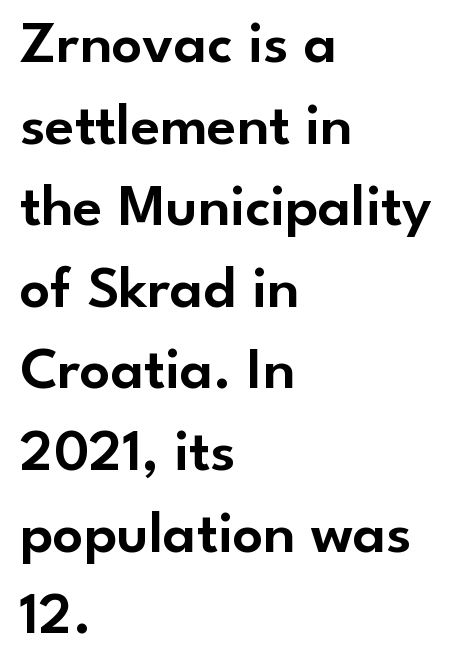
The image shows 60 px sans-serif type, upright; set left-aligned, normal line spacing (1.36x), normal letter spacing, not underlined; low stroke contrast and a small x-height.
